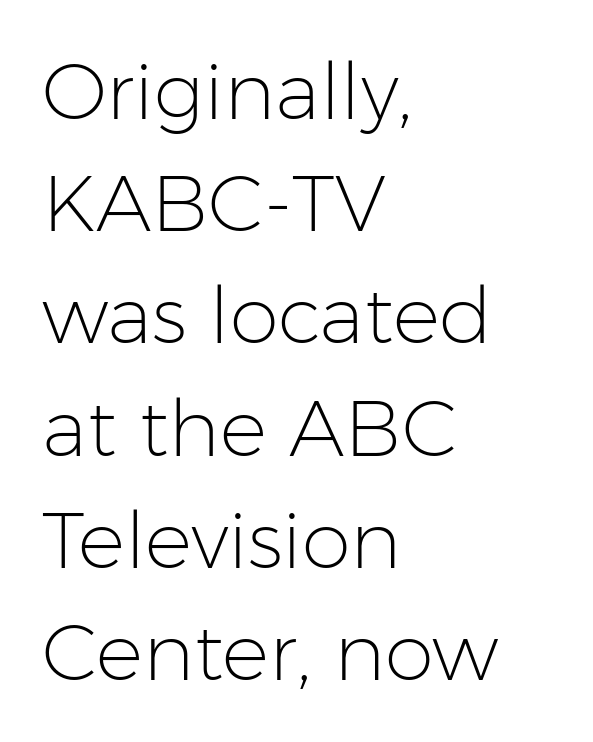
The image shows 79 px light sans-serif type, upright; set left-aligned, normal line spacing (1.42x), normal letter spacing, not underlined; low stroke contrast and a medium x-height.
